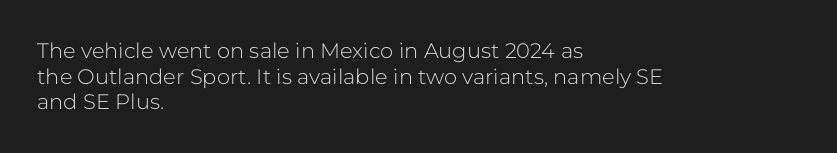
Does extra space separate the letters? No, they use regular spacing. The passage is arranged the way most books set body copy — flush left. The area under the type is left untouched. The face looks like a standard text weight, possibly lighter. Notice how the stems are strictly vertical — no italics here.
